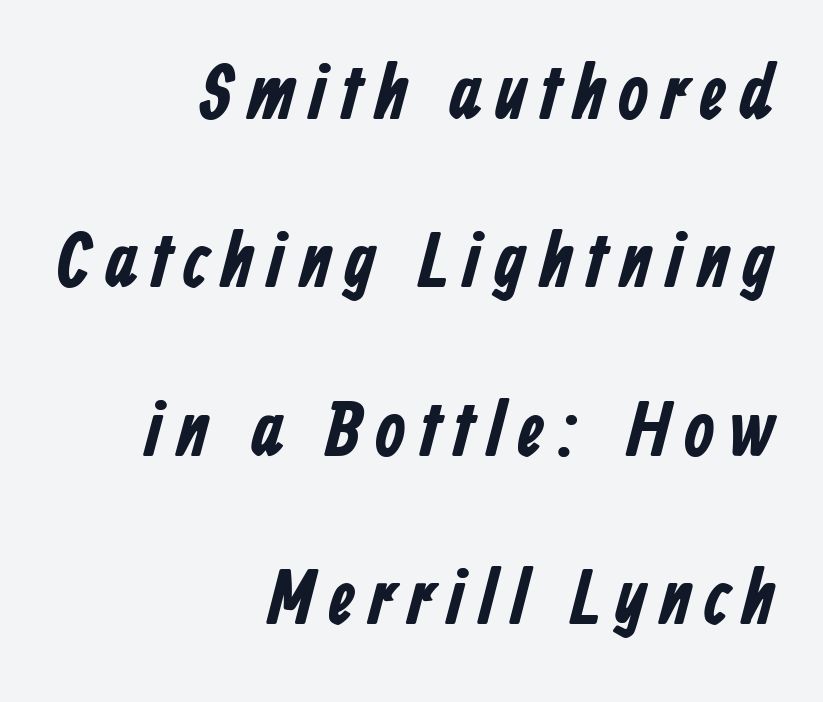
The image shows 78 px bold, condensed sans-serif type; set right-aligned, loose line spacing (2.16x), not underlined; low stroke contrast and a medium x-height.
